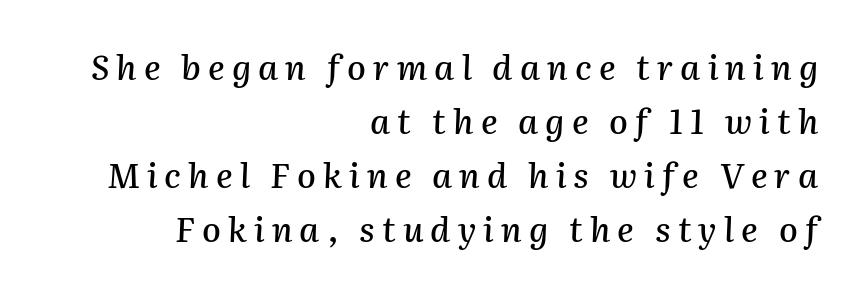
Right-aligned paragraph, ragged on the left. Underline: absent. You could not count columns in this text — the font is proportionally spaced. Whoever set this chose a conventional vertical rhythm. Compared with typical body copy, the letter spacing here is much looser. This sample uses an oblique cut, with every glyph tilted off the vertical.
